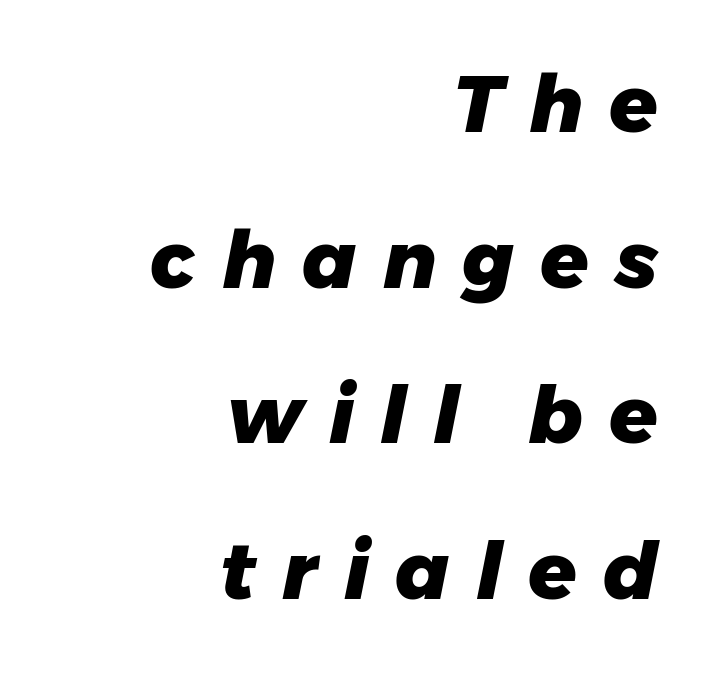
Q: Is the text bold? A: Yes.
Q: Is the text italic (slanted)? A: Yes, it leans right by about 11 degrees.
Q: Is the text underlined? A: No.
Q: How is the paragraph aligned? A: Right-aligned.
Q: Is the spacing between letters normal or unusually wide? A: Unusually wide.
Q: Is the spacing between lines tight, normal or loose? A: Loose.
Q: Width (condensed, normal, or wide)? A: Normal.
Q: Stroke contrast? A: Low.
Q: x-height? A: Medium.
Q: Monospaced? A: No.
